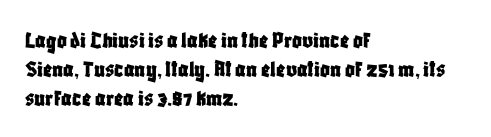
{"italic": "no", "underline": "no", "align": "left", "line_spacing_ratio": 1.2, "letter_spacing": "normal", "letter_spacing_em": 0.0, "glyph_px": 24}
